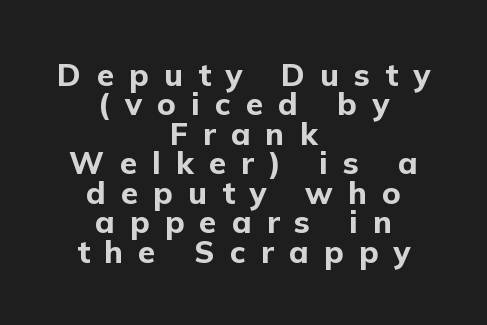
The paragraph shown floats in the horizontal middle. Notice how the stems are strictly vertical — no italics here. These lines have a slow, spaced-out rhythm from letter to letter. The passage shown stacks its lines with hardly any gap. Chunky letters — that's bold for sure. Proportional: the letters do not fall into vertical columns.
